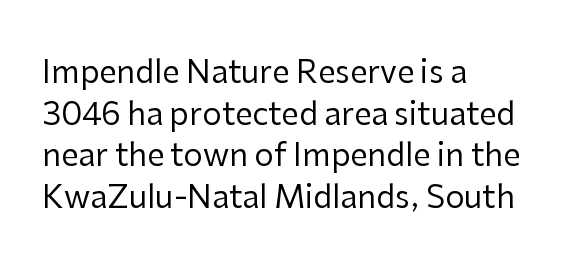
{"serif": "no", "italic": "no", "bold": "no", "weight": "regular", "width": "normal", "stroke_contrast": "low", "x_height": "medium", "monospaced": "no", "underline": "no", "align": "left", "line_spacing": "normal", "line_spacing_ratio": 1.34, "letter_spacing": "normal", "letter_spacing_em": 0.0, "glyph_px": 31}
